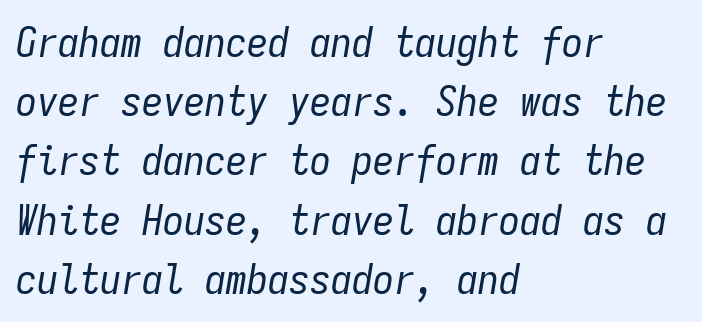
{"italic": "yes", "lean": "right", "slant_degrees": 9, "bold": "no", "weight": "regular", "width": "condensed", "stroke_contrast": "low", "x_height": "medium", "monospaced": "yes", "underline": "no", "align": "left", "line_spacing": "normal", "line_spacing_ratio": 1.41, "letter_spacing": "normal", "letter_spacing_em": 0.0, "glyph_px": 42}
